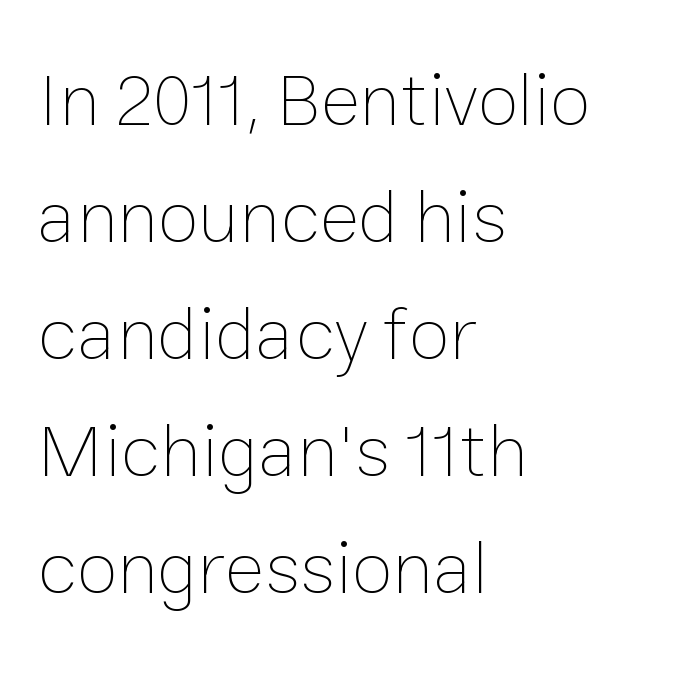
Q: Is the text bold? A: No.
Q: Is the text italic (slanted)? A: No, it is upright.
Q: Is the text underlined? A: No.
Q: How is the paragraph aligned? A: Left-aligned.
Q: Is the spacing between letters normal or unusually wide? A: Normal.
Q: Is the spacing between lines tight, normal or loose? A: Normal.
Q: Width (condensed, normal, or wide)? A: Normal.
Q: Stroke contrast? A: Low.
Q: x-height? A: Medium.
Q: Monospaced? A: No.
